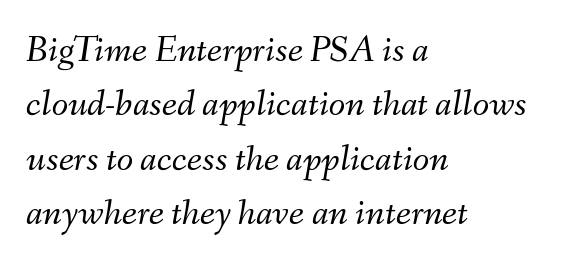
Q: Is the text bold? A: No.
Q: Is the text italic (slanted)? A: Yes, it leans right by about 9 degrees.
Q: Is the text underlined? A: No.
Q: How is the paragraph aligned? A: Left-aligned.
Q: Is the spacing between letters normal or unusually wide? A: Normal.
Q: Is the spacing between lines tight, normal or loose? A: Normal.
Q: Width (condensed, normal, or wide)? A: Normal.
Q: Stroke contrast? A: Medium.
Q: x-height? A: Small.
Q: Monospaced? A: No.
